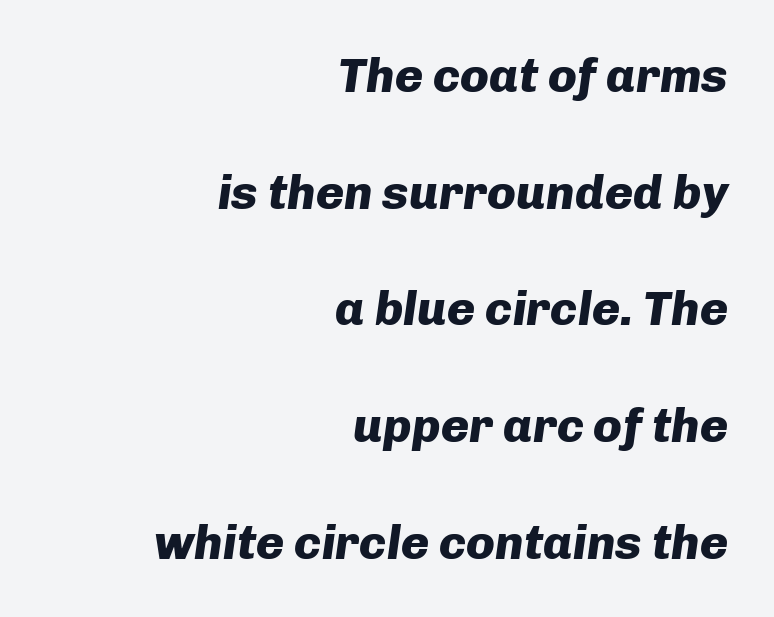
A typesetter would call this proportional, since set widths differ per character. The rendering uses a bold face; every stroke is thick and dark. Looking at the ascenders, they clearly lean. The tracking reads as untouched default to a designer's eye. Letters rest on an invisible, unmarked baseline.
